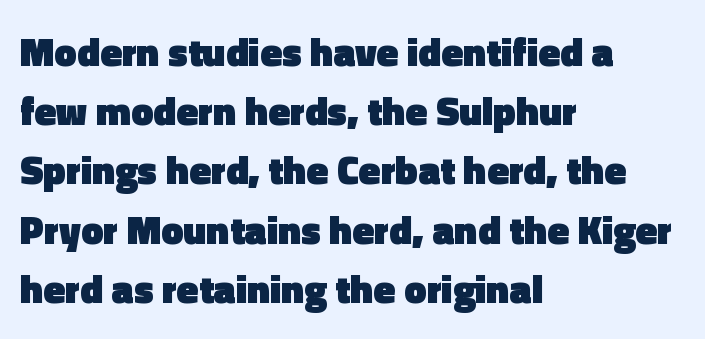
Q: Is the text bold? A: Yes.
Q: Is the text italic (slanted)? A: No, it is upright.
Q: Is the typeface a serif or a sans-serif typeface? A: Sans-serif.
Q: Is the text underlined? A: No.
Q: How is the paragraph aligned? A: Left-aligned.
Q: Is the spacing between letters normal or unusually wide? A: Normal.
Q: Is the spacing between lines tight, normal or loose? A: Normal.
Q: Width (condensed, normal, or wide)? A: Normal.
Q: x-height? A: Medium.
Q: Monospaced? A: No.
